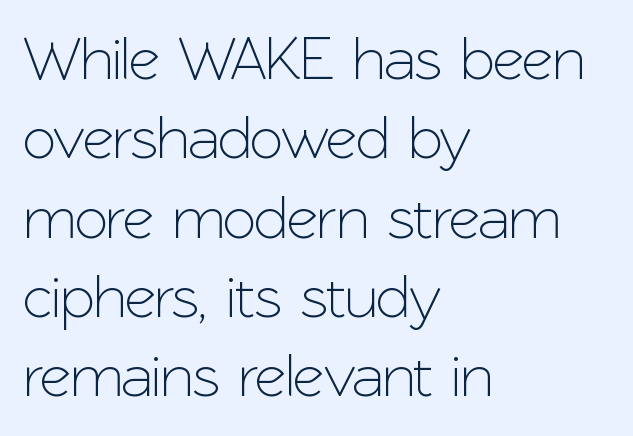
The image shows 61 px sans-serif type, upright; set left-aligned, normal line spacing (1.3x), normal letter spacing, not underlined; low stroke contrast and a medium x-height.
